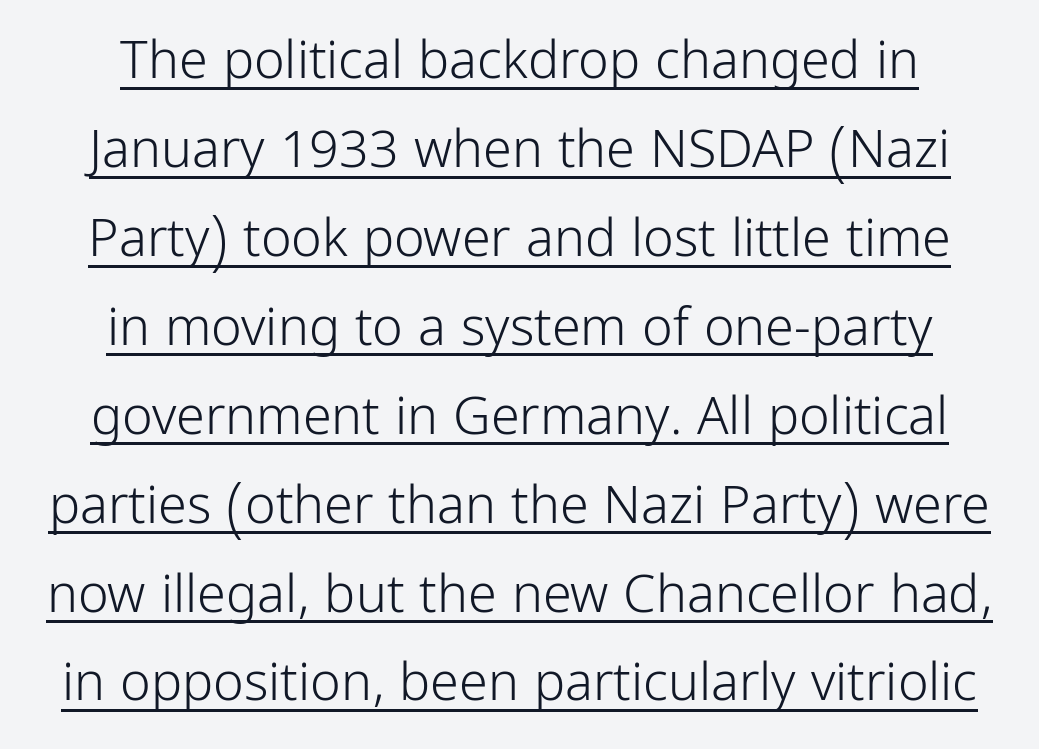
Q: Is the text bold? A: No.
Q: Is the text italic (slanted)? A: No, it is upright.
Q: Is the typeface a serif or a sans-serif typeface? A: Sans-serif.
Q: Is the text underlined? A: Yes.
Q: How is the paragraph aligned? A: Centered.
Q: Is the spacing between letters normal or unusually wide? A: Normal.
Q: Width (condensed, normal, or wide)? A: Condensed.
Q: Stroke contrast? A: Low.
Q: x-height? A: Medium.
Q: Monospaced? A: No.
